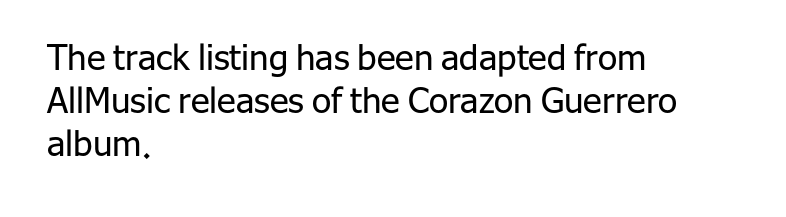
Q: Is the text bold? A: No.
Q: Is the text italic (slanted)? A: No, it is upright.
Q: Is the typeface a serif or a sans-serif typeface? A: Sans-serif.
Q: Is the text underlined? A: No.
Q: How is the paragraph aligned? A: Left-aligned.
Q: Is the spacing between letters normal or unusually wide? A: Normal.
Q: Width (condensed, normal, or wide)? A: Normal.
Q: Stroke contrast? A: Low.
Q: x-height? A: Medium.
Q: Monospaced? A: No.
